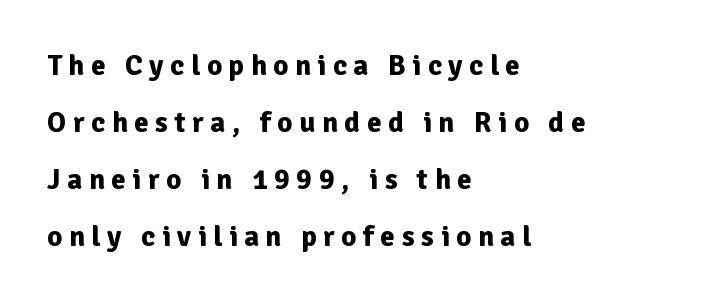
{"serif": "no", "italic": "no", "bold": "yes", "weight": "bold", "width": "normal", "stroke_contrast": "low", "x_height": "medium", "monospaced": "no", "underline": "no", "align": "left", "line_spacing": "loose", "line_spacing_ratio": 1.97, "letter_spacing": "wide", "letter_spacing_em": 0.23, "glyph_px": 29}
